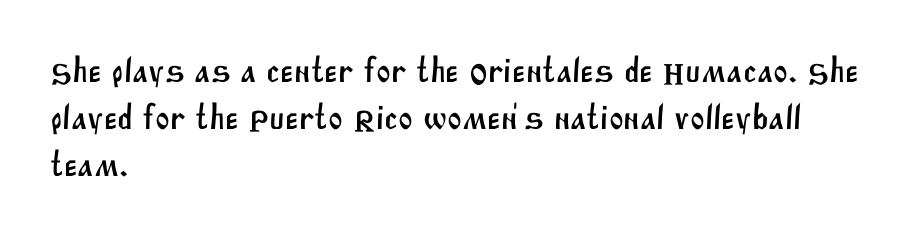
Q: Is the typeface a serif or a sans-serif typeface? A: Sans-serif.
Q: Is the text underlined? A: No.
Q: How is the paragraph aligned? A: Left-aligned.
Q: Is the spacing between letters normal or unusually wide? A: Normal.
Q: Is the spacing between lines tight, normal or loose? A: Normal.
Q: Width (condensed, normal, or wide)? A: Normal.
Q: Stroke contrast? A: Medium.
Q: x-height? A: Large.
Q: Monospaced? A: No.
